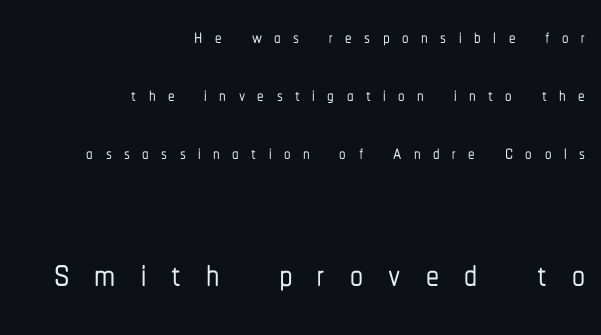
The text block is weighted toward the right margin, trailing off unevenly leftward. Type without underlining. A sans-serif font was chosen for this passage. Block two is the big one; block one sits smaller above it. This rendering widens character spacing well past its baseline value.
